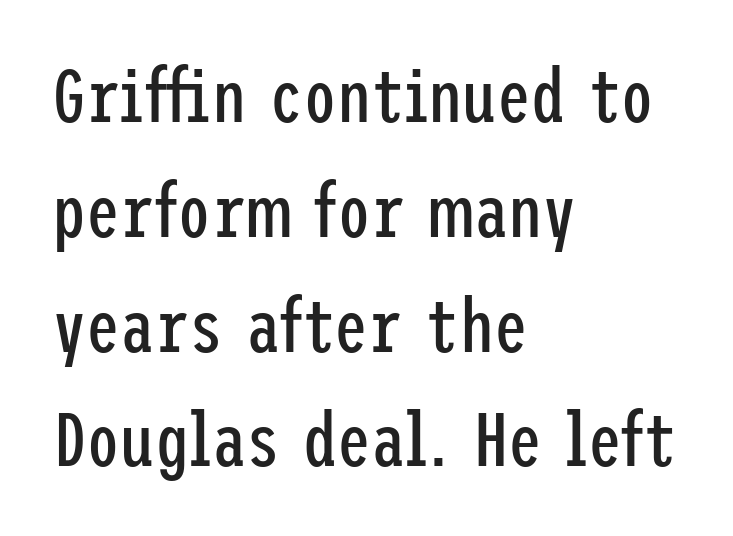
The image shows 76 px regular-weight, condensed sans-serif type, upright; set left-aligned, normal line spacing (1.51x), normal letter spacing, not underlined; low stroke contrast and a medium x-height.
